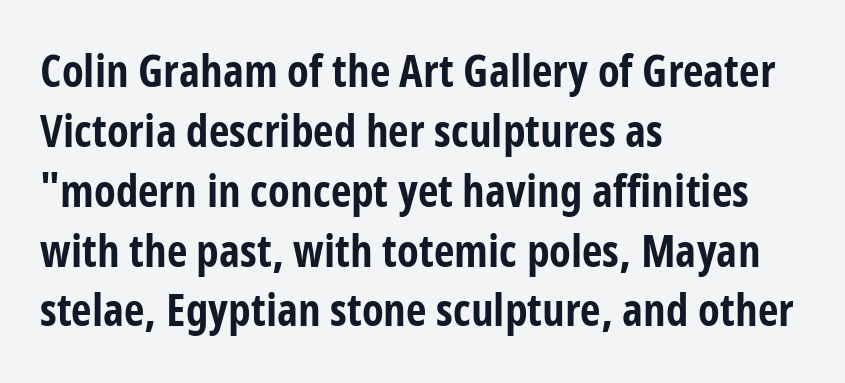
Are there feet on the stems? There aren't — it's a sans. The vertical gap from one line to the next is medium. Character widths vary here, with narrow letters taking less room than wide ones. This rendering features lettering with no underline. The characters look thick and weighty, a clear bold. No italicization has been applied; the sample stays upright.
